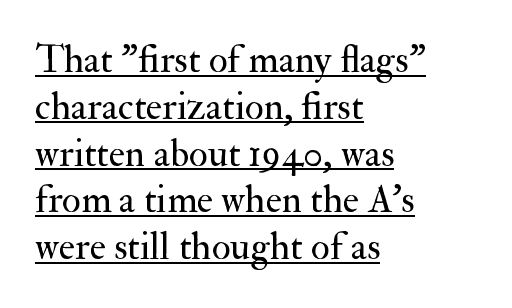
Stems and bowls with no extra thickness — not bold. The letterforms sit shoulder to shoulder at normal distance. Serif or sans? Serif — the stroke terminals have little feet. In designer terms, the underline attribute is active on this setting. Note the varied advance widths — an 'i' is clearly narrower than an 'm'. The specimen reads as upright at a glance.
